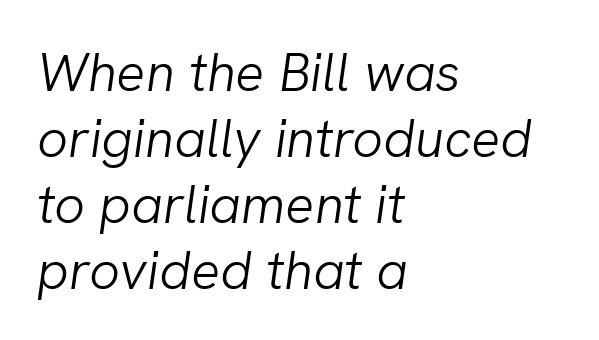
Q: Is the text bold? A: No.
Q: Is the text italic (slanted)? A: Yes, it leans right by about 8 degrees.
Q: Is the text underlined? A: No.
Q: How is the paragraph aligned? A: Left-aligned.
Q: Is the spacing between letters normal or unusually wide? A: Normal.
Q: Width (condensed, normal, or wide)? A: Normal.
Q: Stroke contrast? A: Low.
Q: x-height? A: Medium.
Q: Monospaced? A: No.
